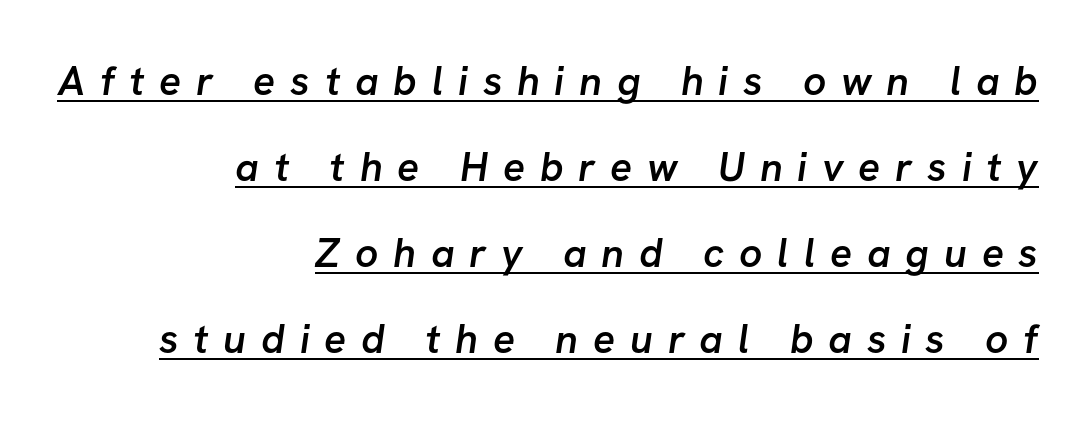
Q: Is the text bold? A: Semi-bold.
Q: Is the typeface a serif or a sans-serif typeface? A: Sans-serif.
Q: Is the text underlined? A: Yes.
Q: How is the paragraph aligned? A: Right-aligned.
Q: Is the spacing between letters normal or unusually wide? A: Unusually wide.
Q: Is the spacing between lines tight, normal or loose? A: Loose.
Q: Width (condensed, normal, or wide)? A: Normal.
Q: Stroke contrast? A: Low.
Q: x-height? A: Medium.
Q: Monospaced? A: No.
